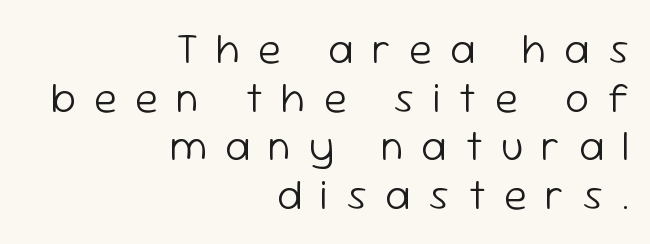
Q: Is the text bold? A: No.
Q: Is the text italic (slanted)? A: No, it is upright.
Q: Is the typeface a serif or a sans-serif typeface? A: Sans-serif.
Q: Is the text underlined? A: No.
Q: How is the paragraph aligned? A: Right-aligned.
Q: Is the spacing between letters normal or unusually wide? A: Unusually wide.
Q: Width (condensed, normal, or wide)? A: Normal.
Q: Stroke contrast? A: Low.
Q: x-height? A: Medium.
Q: Monospaced? A: No.
